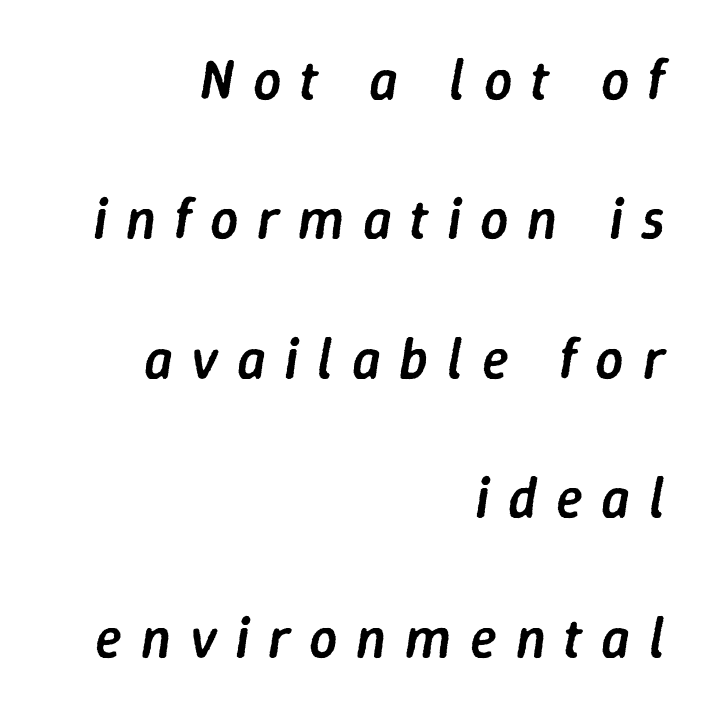
{"italic": "yes", "lean": "right", "slant_degrees": 9, "bold": "semi", "weight": "semibold", "width": "normal", "stroke_contrast": "low", "x_height": "medium", "monospaced": "no", "underline": "no", "align": "right", "line_spacing": "loose", "line_spacing_ratio": 2.49, "letter_spacing": "wide", "letter_spacing_em": 0.33, "glyph_px": 56}
